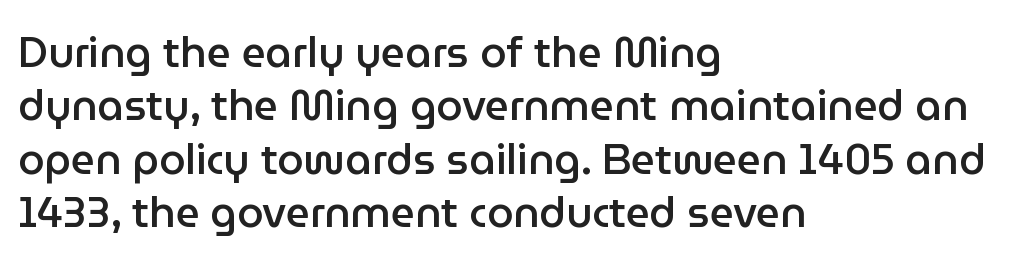
Q: Is the text bold? A: Semi-bold.
Q: Is the text italic (slanted)? A: No, it is upright.
Q: Is the typeface a serif or a sans-serif typeface? A: Sans-serif.
Q: Is the text underlined? A: No.
Q: How is the paragraph aligned? A: Left-aligned.
Q: Is the spacing between letters normal or unusually wide? A: Normal.
Q: Is the spacing between lines tight, normal or loose? A: Normal.
Q: Width (condensed, normal, or wide)? A: Normal.
Q: Stroke contrast? A: Low.
Q: x-height? A: Medium.
Q: Monospaced? A: No.
